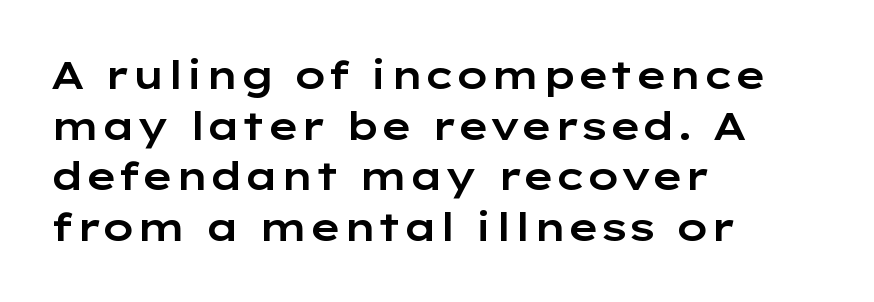
The strip under each line holds only bare page. These lines are rendered in a variable-pitch font. Normally led — the rows are evenly, conventionally spaced. The passage shown is typeset with a sans-serif family. Ordinary non-slanted type is in use. Each word holds together tightly as a unit, with standard inter-letter gaps.
